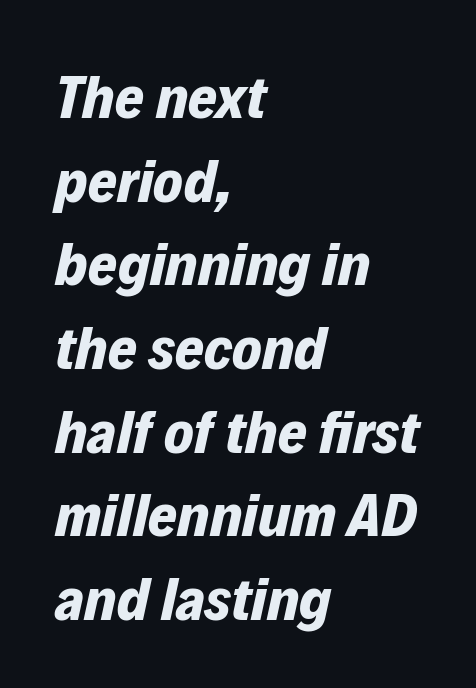
The image shows 62 px bold type, italic (leaning right); set left-aligned, normal line spacing (1.35x), normal letter spacing, not underlined; low stroke contrast and a medium x-height.
